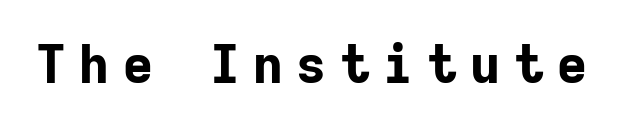
The image shows 53 px bold sans-serif type, upright, monospaced; set unusually wide letter spacing (+0.22 em), not underlined; low stroke contrast and a medium x-height.
